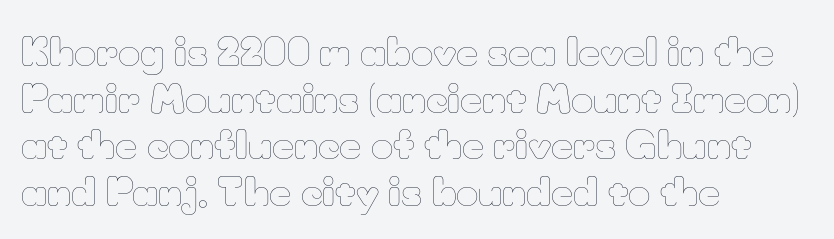
{"italic": "no", "bold": "no", "weight": "thin", "width": "normal", "stroke_contrast": "low", "x_height": "small", "monospaced": "no", "underline": "no", "align": "left", "line_spacing_ratio": 1.23, "letter_spacing": "normal", "letter_spacing_em": 0.0, "glyph_px": 38}
